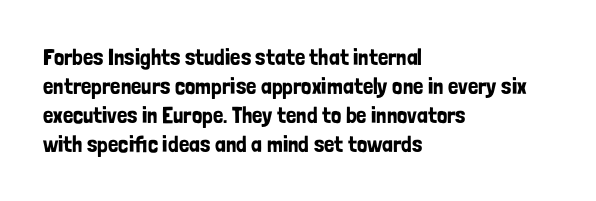
{"italic": "no", "underline": "no", "align": "left", "line_spacing": "normal", "line_spacing_ratio": 1.26, "letter_spacing": "normal", "letter_spacing_em": 0.0, "glyph_px": 23}
